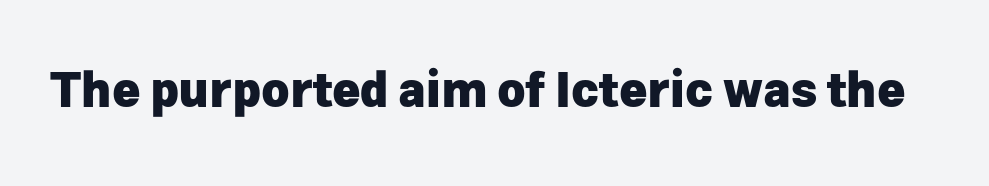
The image shows 48 px heavy sans-serif type, upright; set normal letter spacing, not underlined; low stroke contrast and a medium x-height.
